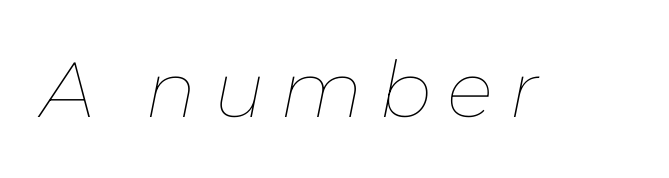
The image shows 78 px thin type, italic (leaning right); set unusually wide letter spacing (+0.2 em), not underlined; low stroke contrast and a medium x-height.
